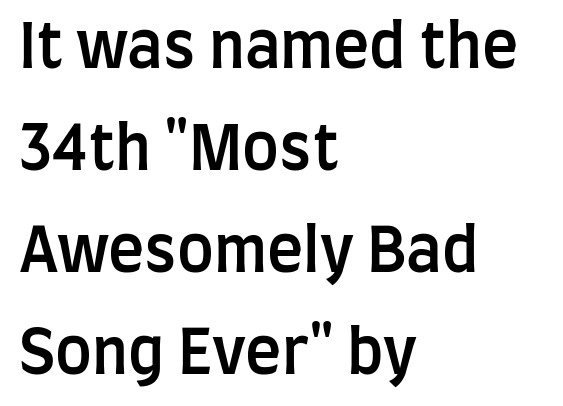
The image shows 61 px semibold, condensed sans-serif type, upright; set left-aligned, normal line spacing (1.67x), normal letter spacing, not underlined; low stroke contrast and a large x-height.
